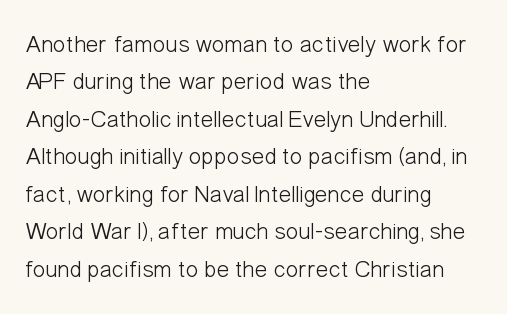
The image shows 24 px text type, upright; set left-aligned, normal line spacing (1.56x), normal letter spacing, not underlined.
